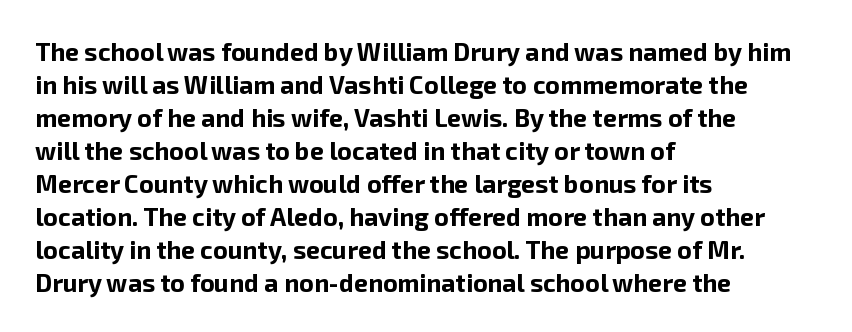
Q: Is the text bold? A: Yes.
Q: Is the text italic (slanted)? A: No, it is upright.
Q: Is the text underlined? A: No.
Q: How is the paragraph aligned? A: Left-aligned.
Q: Is the spacing between letters normal or unusually wide? A: Normal.
Q: Is the spacing between lines tight, normal or loose? A: Normal.
